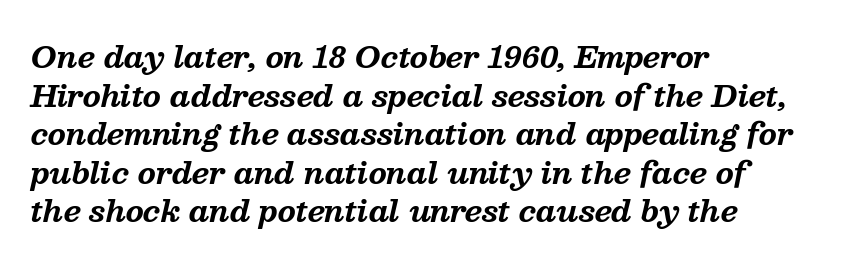
Vertical spacing — default. You can tell it's italic because the verticals aren't actually vertical. These lines are rendered in a variable-pitch font. How are the letters spaced? Ordinarily, with no added tracking. Lines of text with bare space underneath. What kind of face is this? One with serifs.
